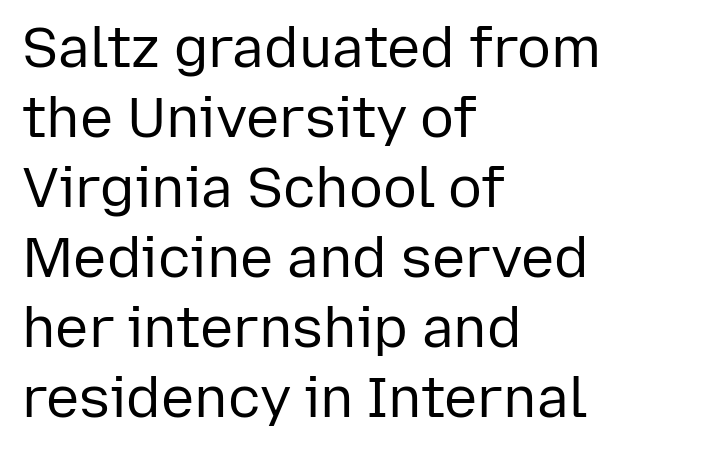
A typesetter would call this proportional, since set widths differ per character. A normal amount of white space separates one row of letters from the next. The glyphs are unaccompanied by any horizontal stroke below them. The font is comparable to plain body text, perhaps lighter. The letters carry no serifs — their stems end cleanly without finishing strokes.
